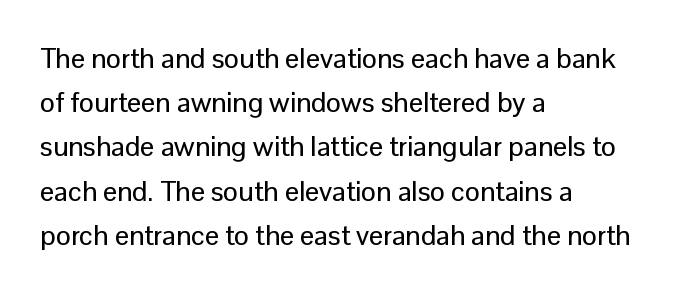
Q: Is the text italic (slanted)? A: No, it is upright.
Q: Is the typeface a serif or a sans-serif typeface? A: Sans-serif.
Q: Is the text underlined? A: No.
Q: How is the paragraph aligned? A: Left-aligned.
Q: Is the spacing between letters normal or unusually wide? A: Normal.
Q: Is the spacing between lines tight, normal or loose? A: Normal.
Q: Width (condensed, normal, or wide)? A: Normal.
Q: Stroke contrast? A: Low.
Q: x-height? A: Medium.
Q: Monospaced? A: No.
